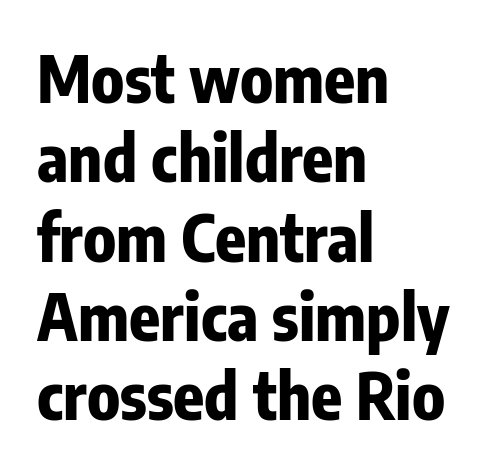
{"serif": "no", "italic": "no", "bold": "yes", "weight": "bold", "width": "condensed", "stroke_contrast": "low", "x_height": "medium", "monospaced": "no", "underline": "no", "align": "left", "line_spacing_ratio": 1.24, "letter_spacing": "normal", "letter_spacing_em": 0.0, "glyph_px": 64}
